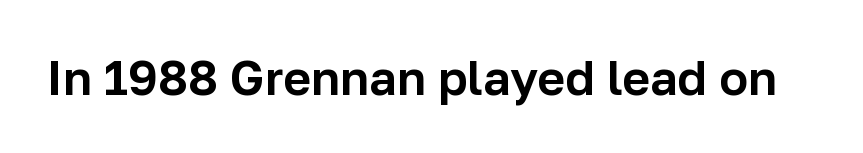
{"serif": "no", "italic": "no", "width": "normal", "stroke_contrast": "low", "x_height": "medium", "monospaced": "no", "underline": "no", "letter_spacing": "normal", "letter_spacing_em": 0.0, "glyph_px": 48}
